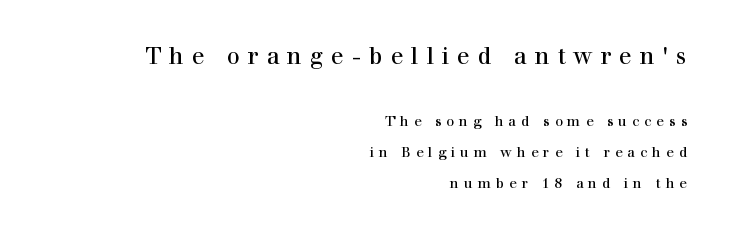
The image shows 23 px text type, upright; set right-aligned, loose line spacing (2.23x), unusually wide letter spacing (+0.35 em), not underlined; the first (top) block is 1.64x larger.
